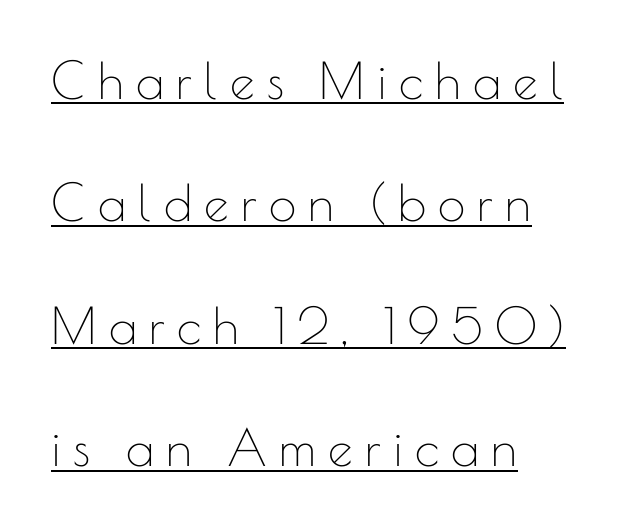
A great deal of white space separates one row of letters from the next. Do the letters lean? They stand straight. The designer went with a sans here, leaving each stem footless. A typesetter would call this proportional, since set widths differ per character. Underline: present. Is the letter spacing exaggerated? Yes — the characters are pushed far apart.
